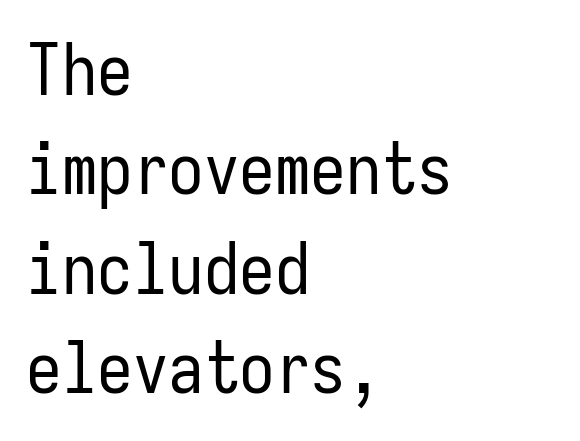
No word sits above an underline. Layout note: lines flush left. The font sits on the lighter half of the weight spectrum, regular included. The specimen reads as upright at a glance.
